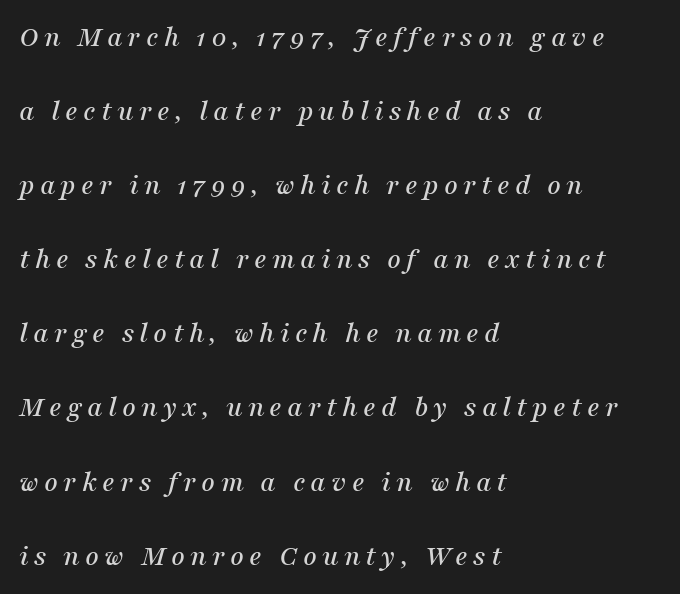
{"serif": "yes", "italic": "yes", "lean": "right", "slant_degrees": 16, "width": "normal", "stroke_contrast": "medium", "x_height": "medium", "monospaced": "no", "underline": "no", "align": "left", "line_spacing": "loose", "line_spacing_ratio": 2.47, "glyph_px": 30}
